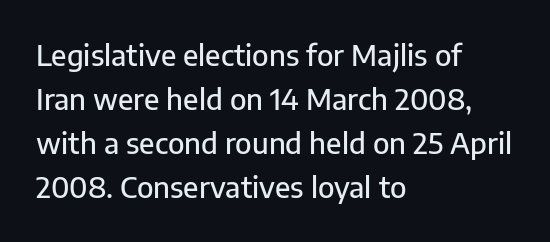
Italic? Not at all — the glyphs are vertical. Each letter keeps its own natural width here, so spacing adapts to shape. Descender tails drop into unmarked territory. The rendering anchors every line to the left-hand side. Letter spacing: default.
